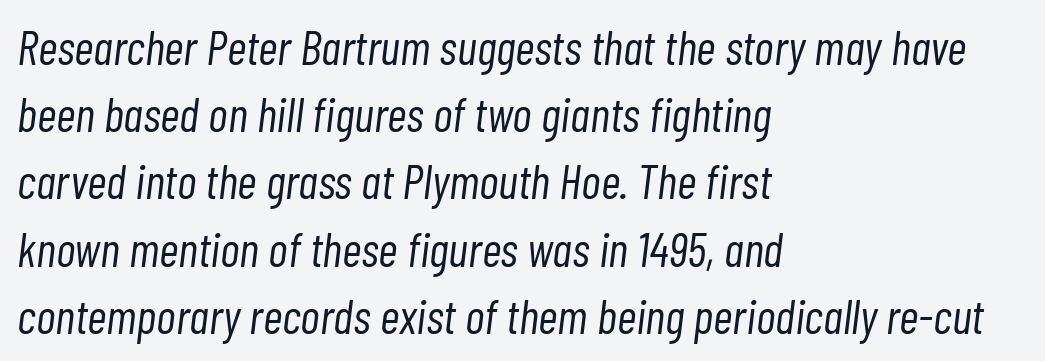
Normally led — the rows are evenly, conventionally spaced. The letters look calm and open, with moderate or lighter stems. Caption: standard tracking, unaltered. The letters advance in unequal steps, a hallmark of proportional type.
